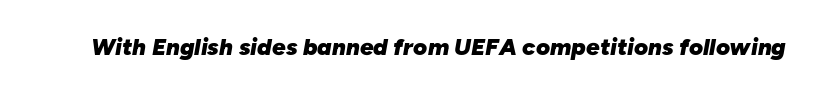
Quick note: underline off. The font is running at its bold setting. Nothing unusual about the tracking: characters are spaced as the font intends. Compared with ordinary roman type, these characters are visibly tilted.
